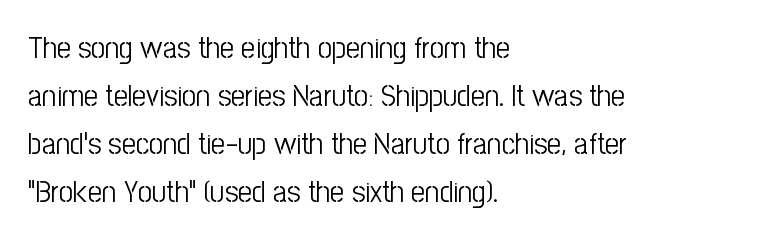
{"serif": "no", "italic": "no", "bold": "no", "weight": "light", "width": "condensed", "stroke_contrast": "low", "x_height": "medium", "monospaced": "no", "underline": "no", "align": "left", "line_spacing": "normal", "line_spacing_ratio": 1.55, "letter_spacing": "normal", "letter_spacing_em": 0.0, "glyph_px": 31}
